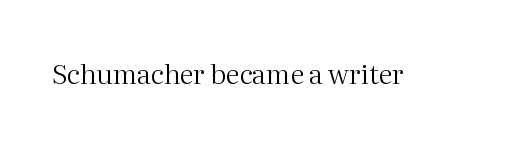
The image shows 27 px text type, upright; set normal letter spacing, not underlined.
